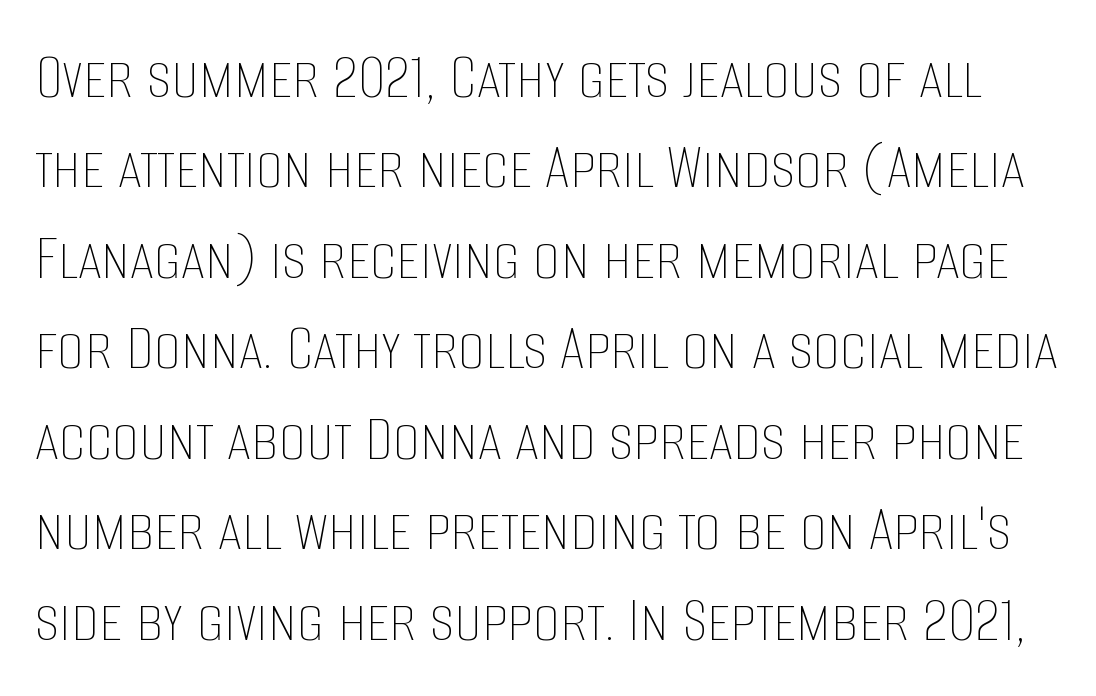
The image shows 68 px thin, condensed type, upright; set normal line spacing (1.33x), normal letter spacing, not underlined; low stroke contrast and a large x-height.
